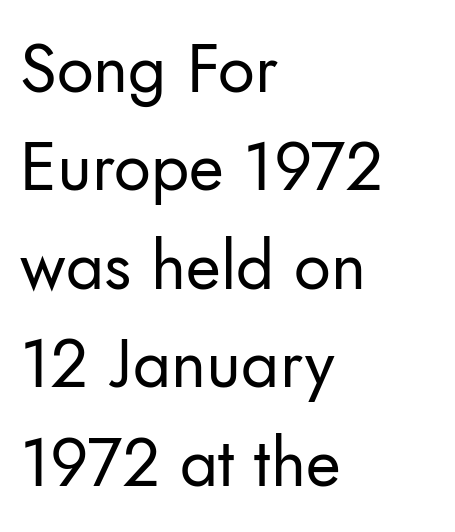
A typesetter would call this leading conventional body-copy spacing. The weight tops out at a normal text grade. The space directly below the letters is spotless. Left-aligned paragraph, ragged on the right. I'd call this a sans setting — the letters go barefoot.
